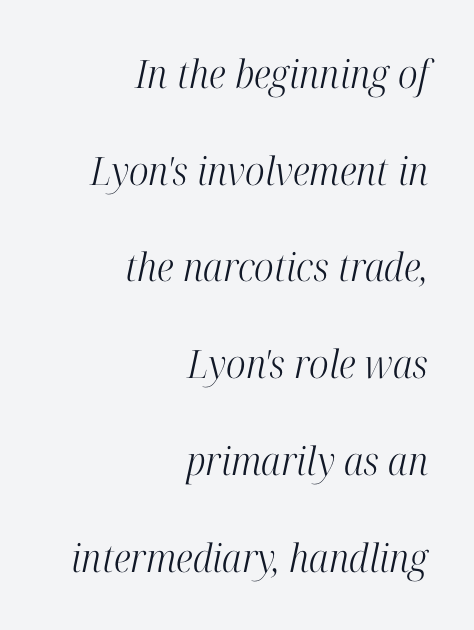
The image shows 39 px light, condensed serif type, italic (leaning right); set right-aligned, loose line spacing (2.48x), normal letter spacing, not underlined; high stroke contrast and a medium x-height.
